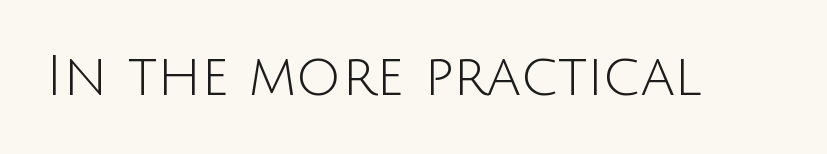
The image shows 56 px light sans-serif type, upright; set normal letter spacing, not underlined; low stroke contrast and a large x-height.
